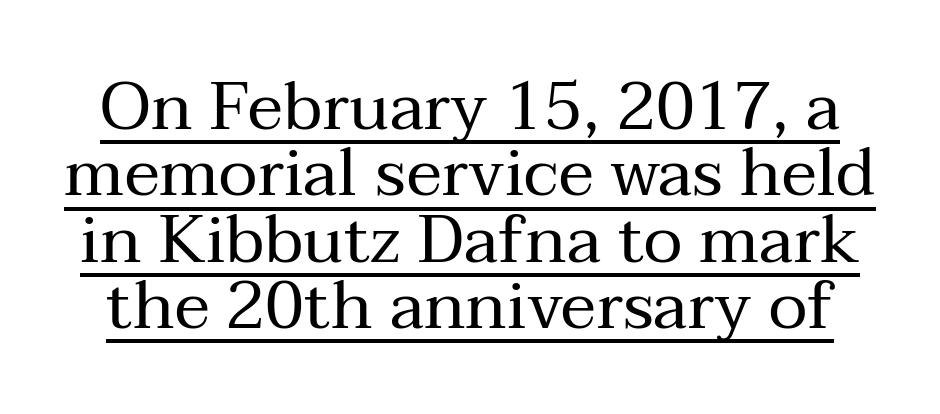
The image shows 67 px regular-weight serif type, upright; set tight line spacing (0.99x), normal letter spacing, underlined; medium stroke contrast and a medium x-height.
